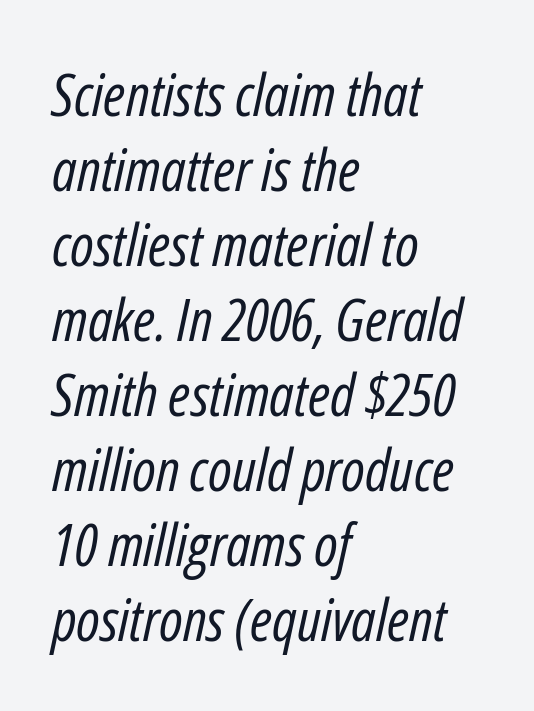
The zone under the glyphs is completely vacant. Each word holds together tightly as a unit, with standard inter-letter gaps. Here the designer chose a conventional face with non-uniform glyph widths. How would I describe the line gaps? Plain and ordinary. Rendered with sloped, italic letterforms. Is the block centered? No — it sits flush against the left margin.
